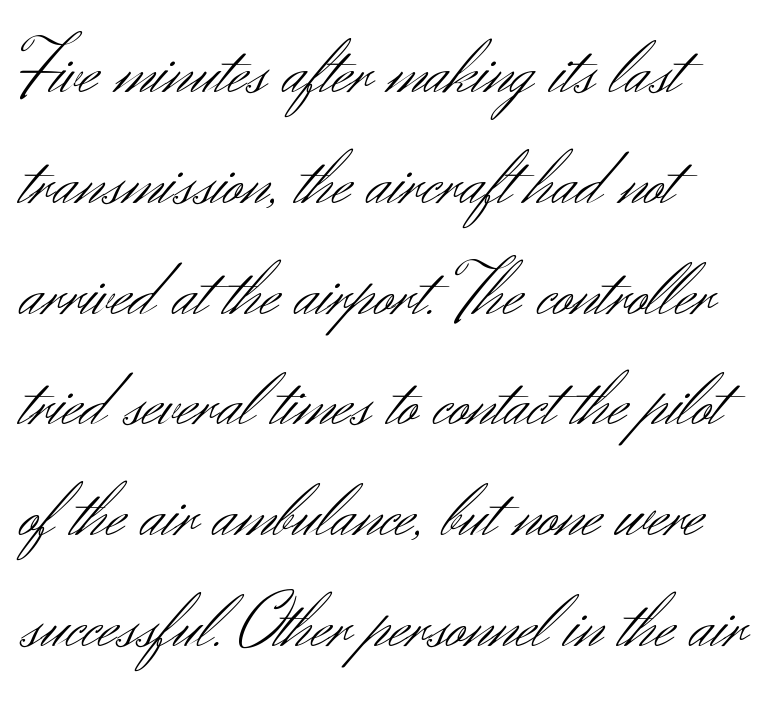
{"serif": "no", "bold": "no", "weight": "light", "width": "normal", "stroke_contrast": "medium", "x_height": "small", "monospaced": "no", "underline": "no", "align": "left", "line_spacing": "normal", "line_spacing_ratio": 1.42, "letter_spacing": "normal", "letter_spacing_em": 0.0, "glyph_px": 78}
